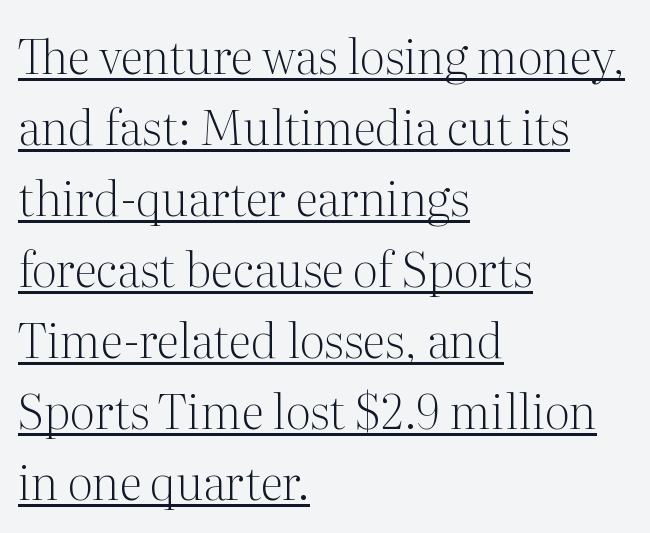
The image shows 47 px light serif type, upright; set left-aligned, normal line spacing (1.51x), normal letter spacing, underlined; medium stroke contrast and a medium x-height.
